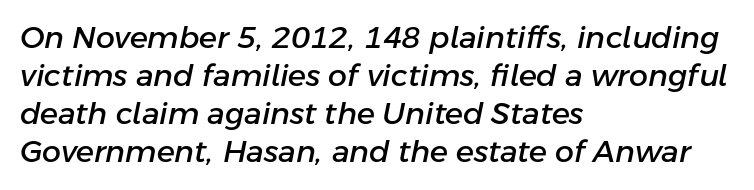
Q: Is the text italic (slanted)? A: Yes, it leans right by about 11 degrees.
Q: Is the text underlined? A: No.
Q: How is the paragraph aligned? A: Left-aligned.
Q: Is the spacing between letters normal or unusually wide? A: Normal.
Q: Is the spacing between lines tight, normal or loose? A: Normal.
Q: Width (condensed, normal, or wide)? A: Normal.
Q: Stroke contrast? A: Low.
Q: x-height? A: Medium.
Q: Monospaced? A: No.
